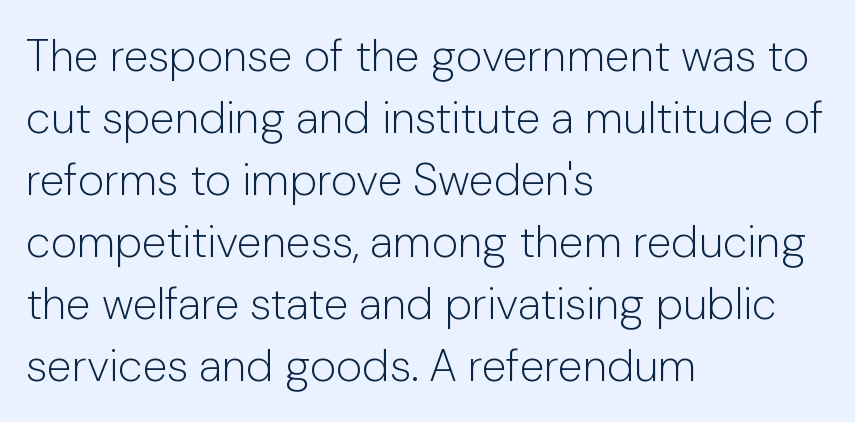
Q: Is the text bold? A: No.
Q: Is the text italic (slanted)? A: No, it is upright.
Q: Is the typeface a serif or a sans-serif typeface? A: Sans-serif.
Q: Is the text underlined? A: No.
Q: How is the paragraph aligned? A: Left-aligned.
Q: Is the spacing between letters normal or unusually wide? A: Normal.
Q: Is the spacing between lines tight, normal or loose? A: Normal.
Q: Width (condensed, normal, or wide)? A: Normal.
Q: Stroke contrast? A: Low.
Q: x-height? A: Medium.
Q: Monospaced? A: No.
